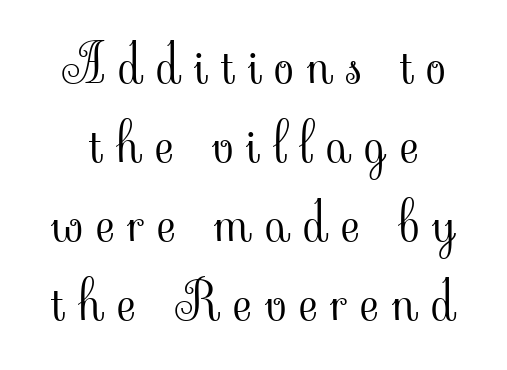
The image shows 52 px light serif type, upright; set normal line spacing (1.52x), unusually wide letter spacing (+0.25 em), not underlined; low stroke contrast and a small x-height.
